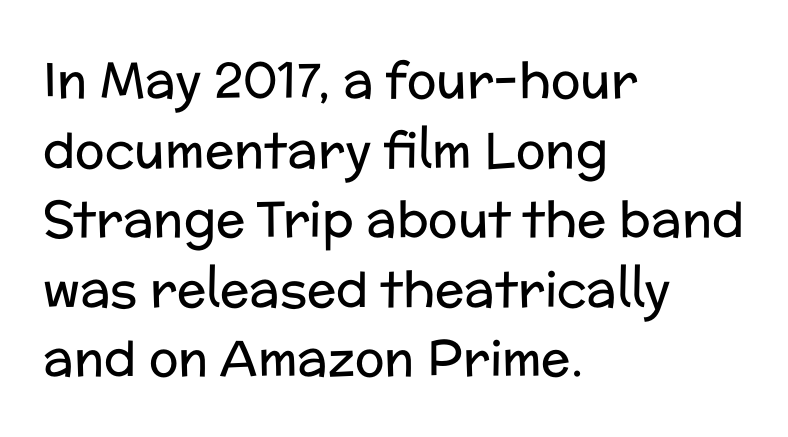
Q: Is the text bold? A: No.
Q: Is the text italic (slanted)? A: No, it is upright.
Q: Is the typeface a serif or a sans-serif typeface? A: Sans-serif.
Q: Is the text underlined? A: No.
Q: How is the paragraph aligned? A: Left-aligned.
Q: Is the spacing between letters normal or unusually wide? A: Normal.
Q: Is the spacing between lines tight, normal or loose? A: Normal.
Q: Width (condensed, normal, or wide)? A: Normal.
Q: Stroke contrast? A: Low.
Q: x-height? A: Medium.
Q: Monospaced? A: No.
